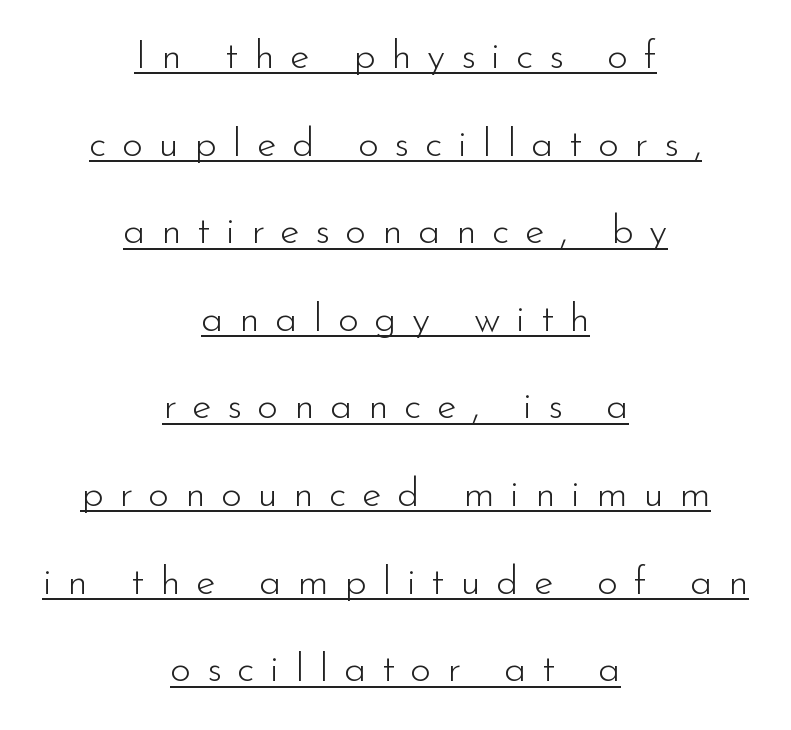
The image shows 40 px light sans-serif type, upright; set centered, loose line spacing (2.19x), unusually wide letter spacing (+0.39 em), underlined; low stroke contrast and a small x-height.
